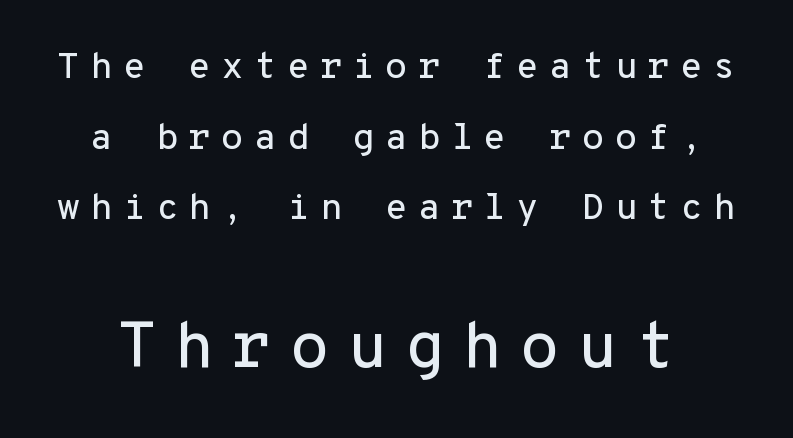
Are there feet on the stems? There aren't — it's a sans. Rows of type keep a wide berth in the vertical direction. It's the straight-up-and-down kind of type. The strip under each line holds only bare page. Monospaced: the letters line up in strict vertical columns.
